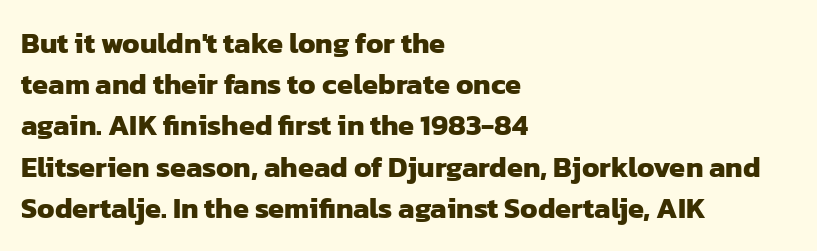
{"serif": "no", "bold": "yes", "weight": "heavy", "width": "normal", "stroke_contrast": "low", "x_height": "medium", "monospaced": "no", "underline": "no", "align": "left", "line_spacing": "normal", "line_spacing_ratio": 1.42, "letter_spacing": "normal", "letter_spacing_em": 0.0, "glyph_px": 29}
